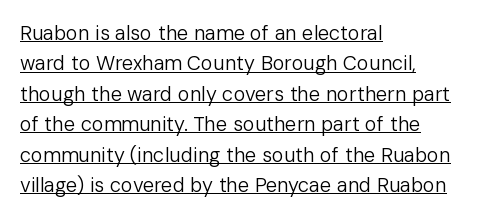
The image shows 20 px text type, upright; set left-aligned, normal line spacing (1.52x), normal letter spacing, underlined.
